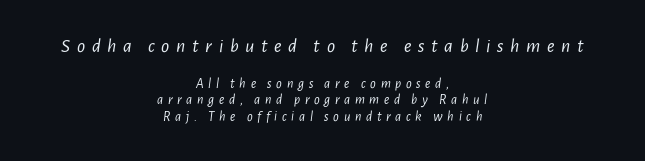
{"italic": "yes", "lean": "right", "slant_degrees": 7, "bold": "no", "underline": "no", "align": "center", "line_spacing_ratio": 1.19, "letter_spacing": "wide", "letter_spacing_em": 0.33, "larger_block": "first", "size_ratio": 1.43, "glyph_px": 20}
